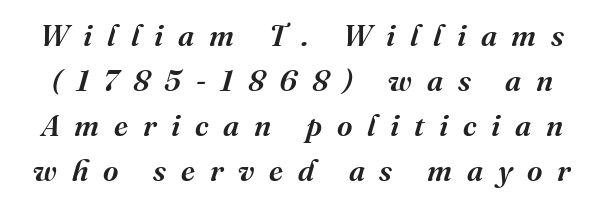
{"serif": "yes", "italic": "yes", "lean": "right", "slant_degrees": 16, "bold": "semi", "weight": "semibold", "width": "normal", "stroke_contrast": "medium", "x_height": "medium", "monospaced": "no", "underline": "no", "line_spacing": "normal", "line_spacing_ratio": 1.5, "letter_spacing": "wide", "letter_spacing_em": 0.49, "glyph_px": 30}
